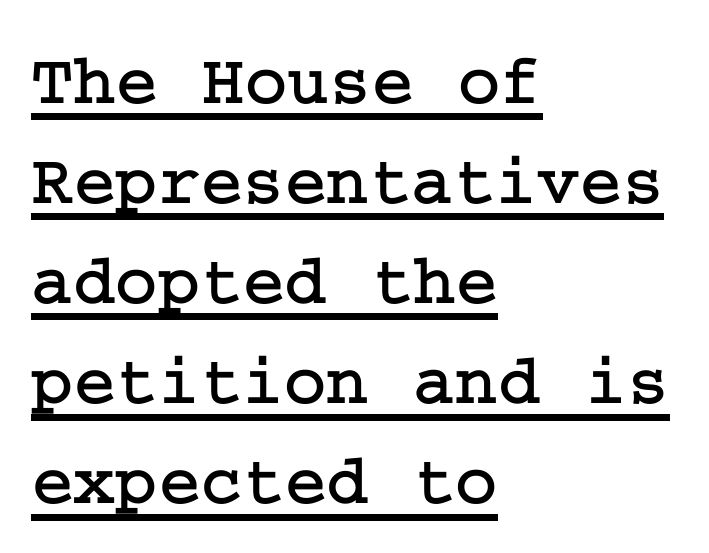
Q: Is the text italic (slanted)? A: No, it is upright.
Q: Is the typeface a serif or a sans-serif typeface? A: Serif.
Q: Is the text underlined? A: Yes.
Q: How is the paragraph aligned? A: Left-aligned.
Q: Is the spacing between letters normal or unusually wide? A: Normal.
Q: Is the spacing between lines tight, normal or loose? A: Normal.
Q: Width (condensed, normal, or wide)? A: Normal.
Q: Stroke contrast? A: Low.
Q: x-height? A: Medium.
